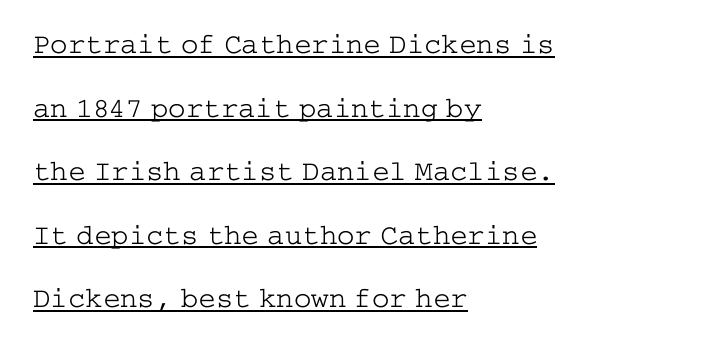
{"serif": "yes", "italic": "no", "bold": "no", "weight": "light", "width": "wide", "stroke_contrast": "low", "x_height": "medium", "underline": "yes", "align": "left", "line_spacing": "loose", "line_spacing_ratio": 2.19, "letter_spacing": "normal", "letter_spacing_em": 0.0, "glyph_px": 29}
